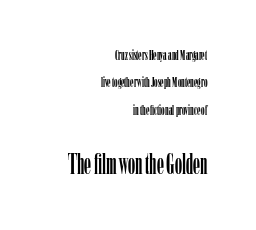
Q: Is the text italic (slanted)? A: No, it is upright.
Q: Is the typeface a serif or a sans-serif typeface? A: Serif.
Q: Is the text underlined? A: No.
Q: How is the paragraph aligned? A: Right-aligned.
Q: Is the spacing between letters normal or unusually wide? A: Normal.
Q: Is the spacing between lines tight, normal or loose? A: Loose.
Q: Which block of text is set in a larger size, the first (top) or the second (bottom)? A: The second (bottom) one.
Q: Width (condensed, normal, or wide)? A: Condensed.
Q: Stroke contrast? A: Low.
Q: x-height? A: Medium.
Q: Monospaced? A: No.
